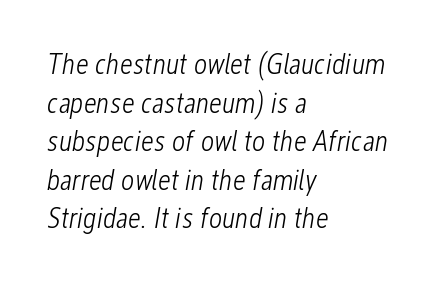
{"italic": "yes", "lean": "right", "slant_degrees": 12, "bold": "no", "weight": "light", "width": "condensed", "stroke_contrast": "low", "x_height": "medium", "monospaced": "no", "underline": "no", "align": "left", "line_spacing": "normal", "line_spacing_ratio": 1.33, "letter_spacing": "normal", "letter_spacing_em": 0.0, "glyph_px": 29}
